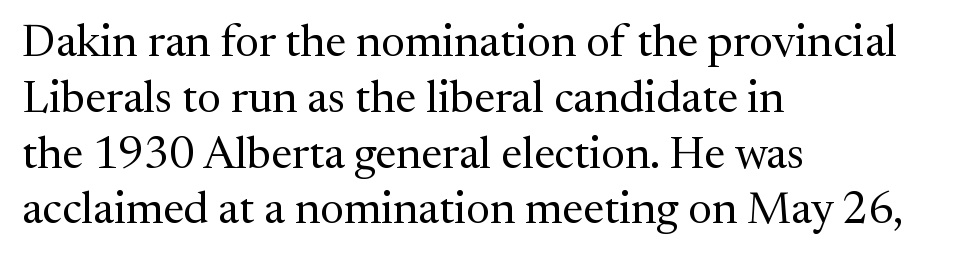
Q: Is the text bold? A: No.
Q: Is the text italic (slanted)? A: No, it is upright.
Q: Is the typeface a serif or a sans-serif typeface? A: Serif.
Q: Is the text underlined? A: No.
Q: How is the paragraph aligned? A: Left-aligned.
Q: Is the spacing between letters normal or unusually wide? A: Normal.
Q: Width (condensed, normal, or wide)? A: Normal.
Q: Stroke contrast? A: Medium.
Q: x-height? A: Medium.
Q: Monospaced? A: No.
